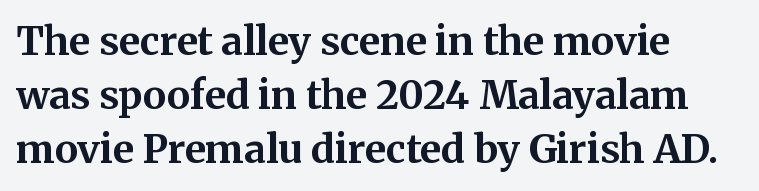
This rendering employs a face with finishing strokes, i.e., a serif. Words appear dense and cohesive because spacing is normal. The letters are bold, with thick, heavy strokes. Check under the words: just untouched page. Notice how the passage keeps a crisp vertical edge on the left only. These lines are rendered in a variable-pitch font.
